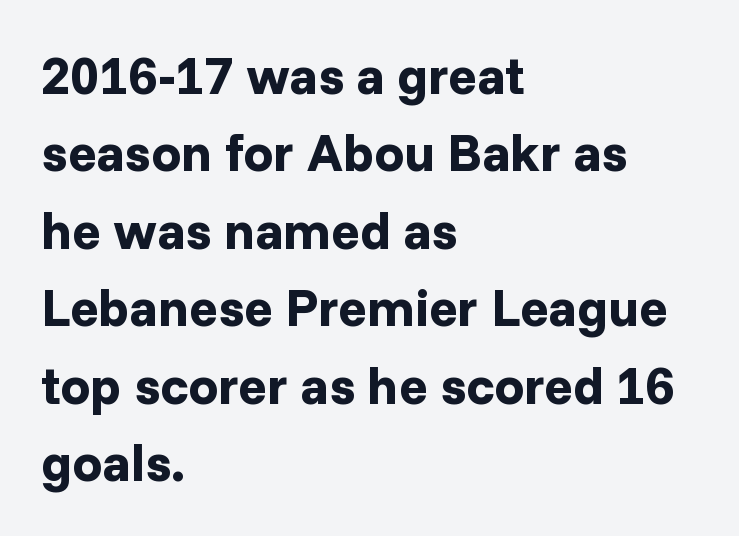
Q: Is the text bold? A: Yes.
Q: Is the text italic (slanted)? A: No, it is upright.
Q: Is the typeface a serif or a sans-serif typeface? A: Sans-serif.
Q: Is the text underlined? A: No.
Q: How is the paragraph aligned? A: Left-aligned.
Q: Is the spacing between letters normal or unusually wide? A: Normal.
Q: Is the spacing between lines tight, normal or loose? A: Normal.
Q: Width (condensed, normal, or wide)? A: Normal.
Q: Stroke contrast? A: Low.
Q: x-height? A: Medium.
Q: Monospaced? A: No.
